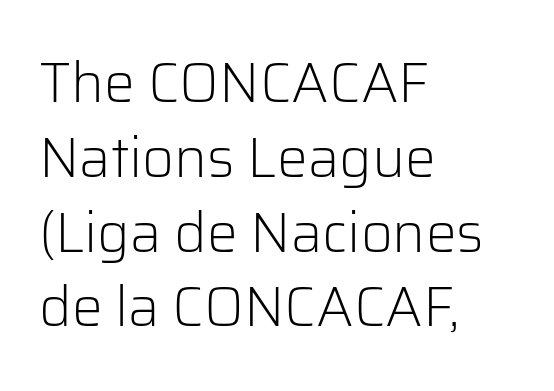
Q: Is the text bold? A: No.
Q: Is the text italic (slanted)? A: No, it is upright.
Q: Is the typeface a serif or a sans-serif typeface? A: Sans-serif.
Q: Is the text underlined? A: No.
Q: How is the paragraph aligned? A: Left-aligned.
Q: Is the spacing between letters normal or unusually wide? A: Normal.
Q: Is the spacing between lines tight, normal or loose? A: Normal.
Q: Width (condensed, normal, or wide)? A: Normal.
Q: Stroke contrast? A: Low.
Q: x-height? A: Medium.
Q: Monospaced? A: No.
